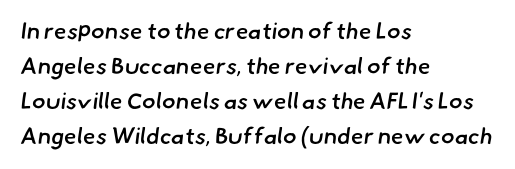
{"bold": "semi", "underline": "no", "align": "left", "line_spacing": "normal", "line_spacing_ratio": 1.52, "letter_spacing": "normal", "letter_spacing_em": 0.0, "glyph_px": 23}
